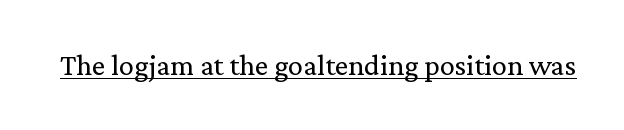
The image shows 30 px regular-weight serif type, upright; set normal letter spacing, underlined; low stroke contrast and a medium x-height.
